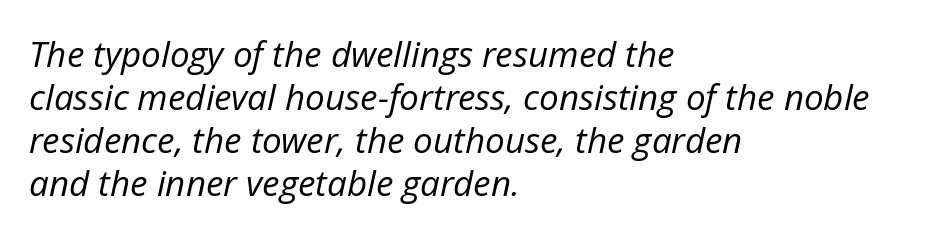
Do the characters align in a grid? No, the font is proportional. Glyph-to-glyph distance matches everyday printed text. Lines of text with bare space underneath. Vertical stems look standard width or narrower in stroke.
